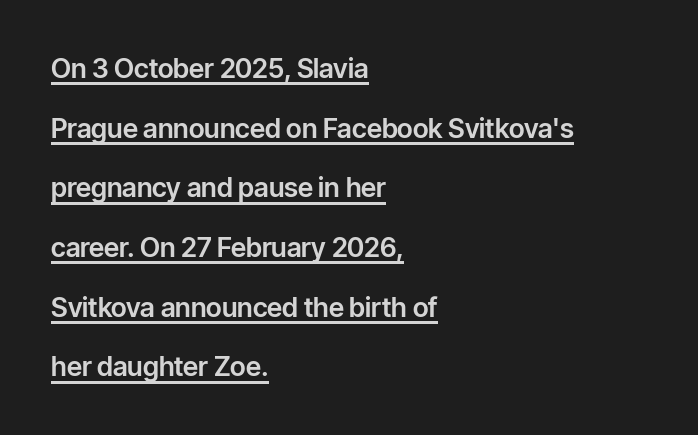
The image shows 27 px text type, upright; set left-aligned, loose line spacing (2.21x), normal letter spacing, underlined.
